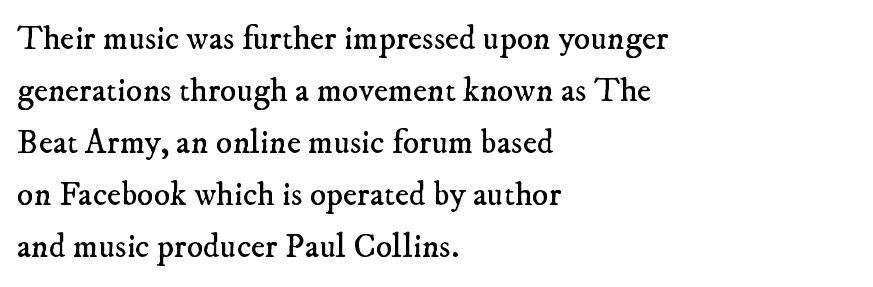
{"serif": "yes", "bold": "no", "weight": "regular", "width": "normal", "stroke_contrast": "low", "x_height": "small", "monospaced": "no", "underline": "no", "align": "left", "line_spacing": "normal", "line_spacing_ratio": 1.53, "letter_spacing": "normal", "letter_spacing_em": 0.0, "glyph_px": 34}
